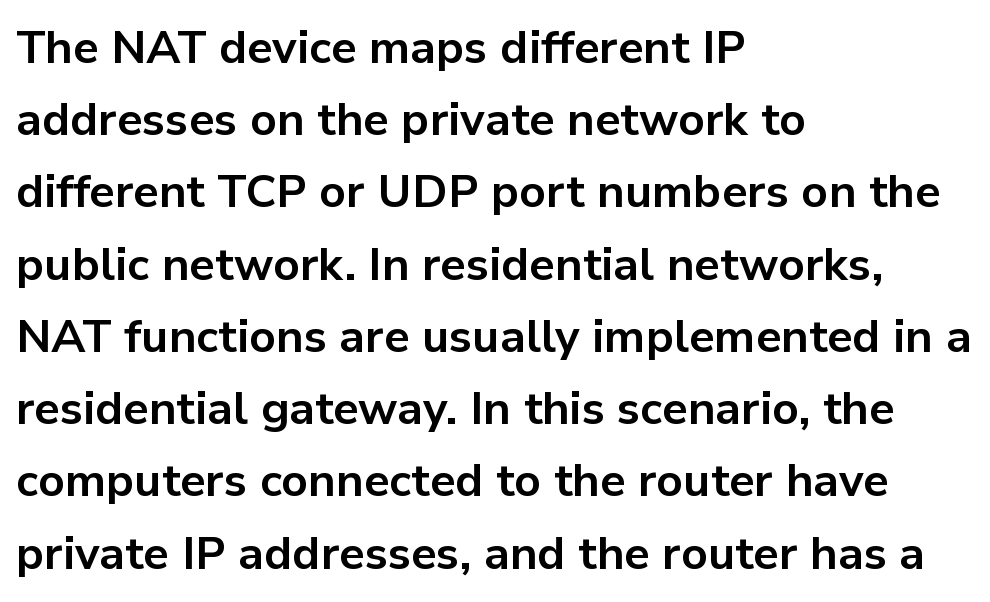
{"serif": "no", "italic": "no", "bold": "yes", "weight": "bold", "width": "normal", "stroke_contrast": "low", "x_height": "medium", "monospaced": "no", "underline": "no", "align": "left", "line_spacing": "normal", "line_spacing_ratio": 1.57, "letter_spacing": "normal", "letter_spacing_em": 0.0, "glyph_px": 46}
